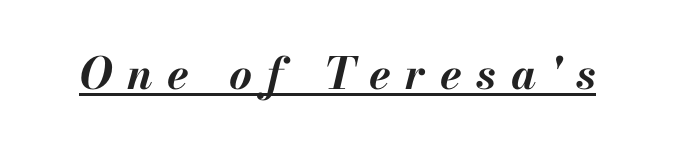
{"italic": "yes", "lean": "right", "slant_degrees": 13, "bold": "yes", "weight": "bold", "width": "normal", "stroke_contrast": "medium", "x_height": "small", "monospaced": "no", "underline": "yes", "letter_spacing": "wide", "letter_spacing_em": 0.33, "glyph_px": 44}
